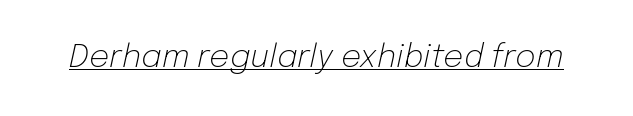
The image shows 32 px light type, italic (leaning right); set normal letter spacing, underlined; low stroke contrast and a medium x-height.
